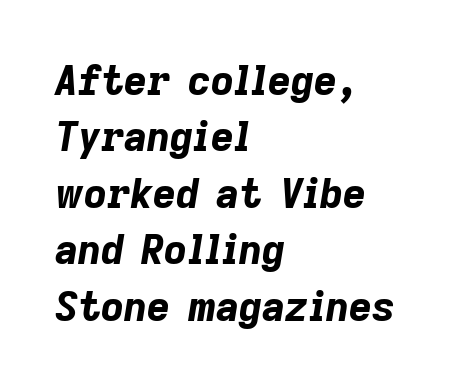
The image shows 40 px bold type, italic (leaning right); set left-aligned, normal line spacing (1.41x), normal letter spacing, not underlined; low stroke contrast and a medium x-height.
